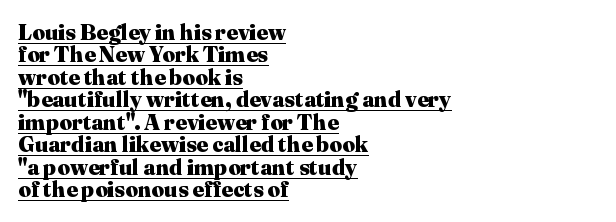
{"italic": "no", "bold": "yes", "underline": "yes", "align": "left", "line_spacing": "tight", "line_spacing_ratio": 1.02, "letter_spacing": "normal", "letter_spacing_em": 0.0, "glyph_px": 22}
